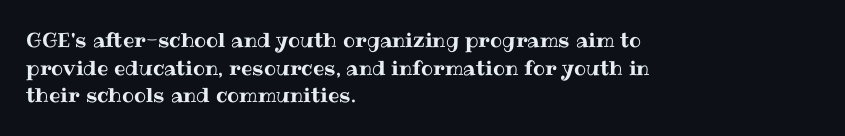
The image shows 20 px text type, upright; set left-aligned, normal line spacing (1.38x), normal letter spacing, not underlined.
